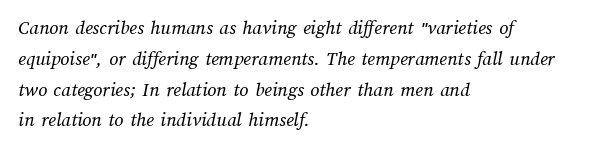
{"bold": "no", "underline": "no", "align": "left", "line_spacing": "normal", "line_spacing_ratio": 1.54, "letter_spacing": "normal", "letter_spacing_em": 0.0, "glyph_px": 20}
